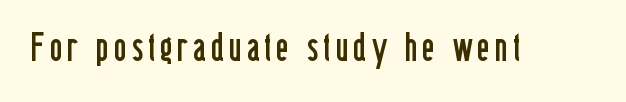
The image shows 39 px regular-weight, condensed sans-serif type, upright; set not underlined; low stroke contrast and a medium x-height.
